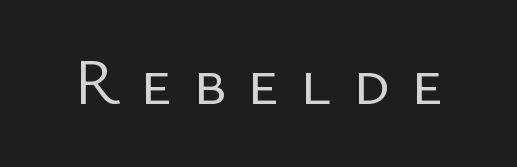
Serif or sans? Sans — the stroke terminals are bare. Summary of weight: not heavy and not bold. The passage shown has open, widely tracked lettering throughout. The specimen reads as upright at a glance.
